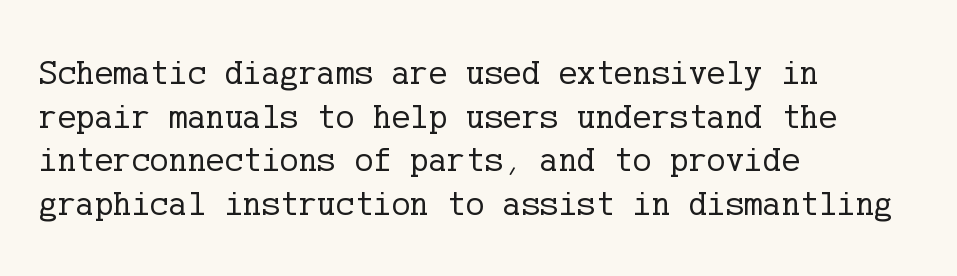
{"serif": "yes", "italic": "no", "bold": "no", "weight": "regular", "width": "normal", "stroke_contrast": "low", "x_height": "medium", "underline": "no", "align": "left", "line_spacing": "normal", "line_spacing_ratio": 1.25, "letter_spacing": "normal", "letter_spacing_em": 0.0, "glyph_px": 35}
